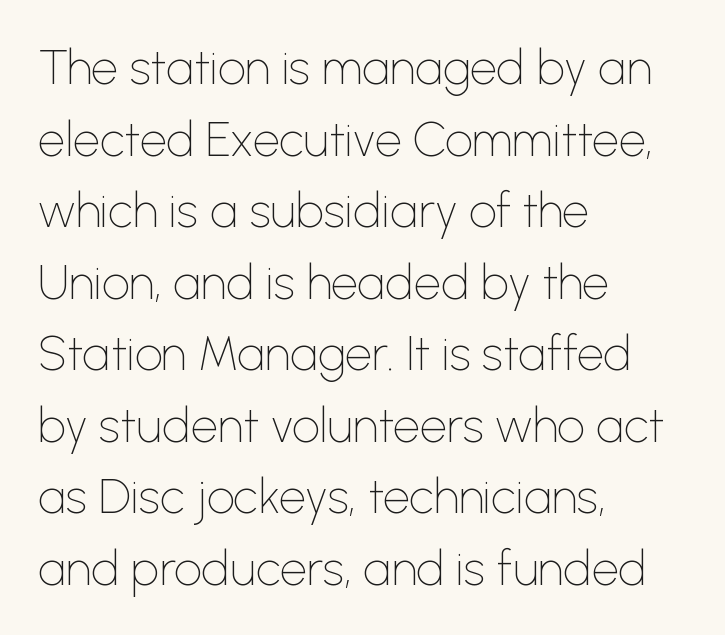
Proportional: the letters do not fall into vertical columns. Characters remain perfectly vertical along every line. Each letter's strokes conclude bluntly, with no projecting serifs. The lines in this sample share a left origin and differ only in where they stop. The baseline area is clear.
